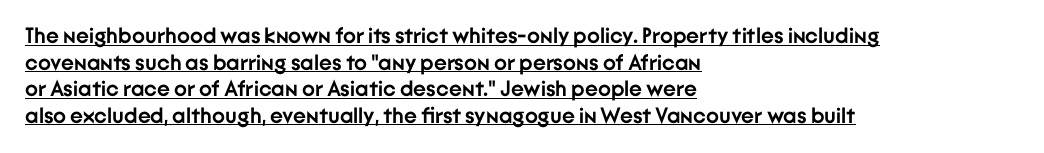
{"italic": "no", "bold": "yes", "underline": "yes", "align": "left", "line_spacing_ratio": 1.21, "letter_spacing": "normal", "letter_spacing_em": 0.0, "glyph_px": 22}
